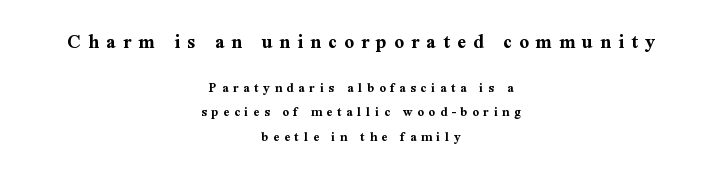
The image shows 21 px bold type, upright; set centered, line spacing 1.75x, unusually wide letter spacing (+0.34 em), not underlined; the first (top) block is 1.5x larger.
